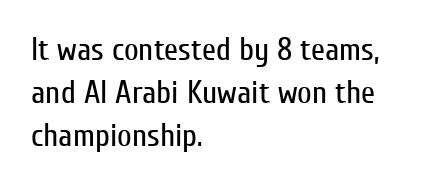
Q: Is the text bold? A: No.
Q: Is the text italic (slanted)? A: No, it is upright.
Q: Is the typeface a serif or a sans-serif typeface? A: Sans-serif.
Q: Is the text underlined? A: No.
Q: How is the paragraph aligned? A: Left-aligned.
Q: Is the spacing between letters normal or unusually wide? A: Normal.
Q: Is the spacing between lines tight, normal or loose? A: Normal.
Q: Width (condensed, normal, or wide)? A: Condensed.
Q: Stroke contrast? A: Low.
Q: x-height? A: Medium.
Q: Monospaced? A: No.
